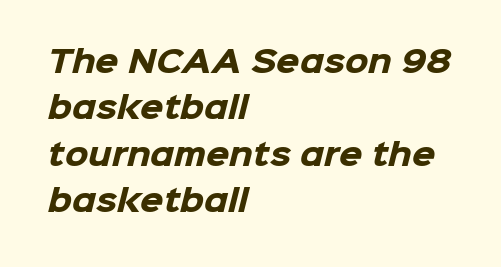
{"serif": "no", "bold": "yes", "weight": "heavy", "width": "normal", "stroke_contrast": "low", "x_height": "medium", "monospaced": "no", "underline": "no", "align": "left", "line_spacing": "normal", "line_spacing_ratio": 1.55, "letter_spacing": "normal", "letter_spacing_em": 0.0, "glyph_px": 30}
